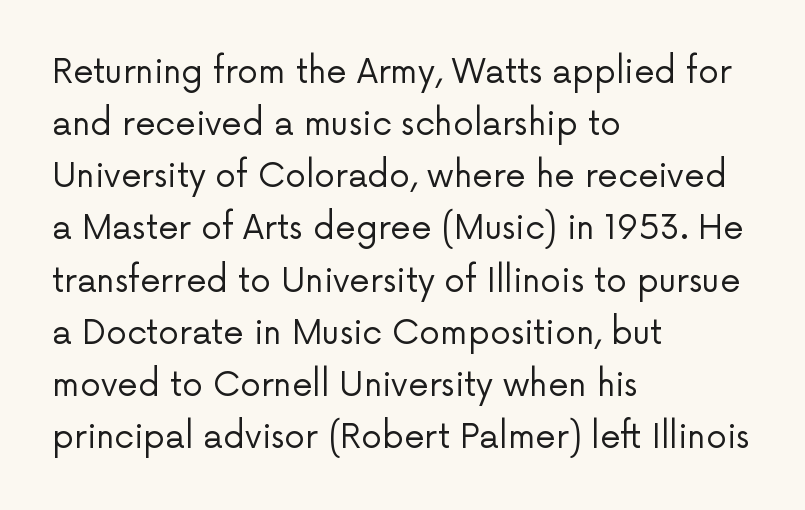
The image shows 33 px regular-weight sans-serif type, upright; set left-aligned, normal line spacing (1.58x), normal letter spacing, not underlined; low stroke contrast and a medium x-height.
